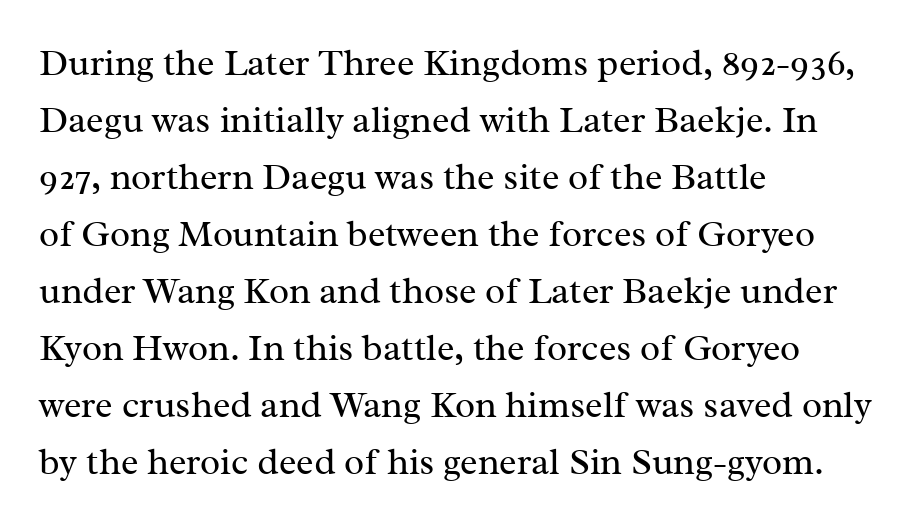
{"serif": "yes", "italic": "no", "bold": "no", "weight": "regular", "width": "normal", "stroke_contrast": "medium", "x_height": "medium", "monospaced": "no", "underline": "no", "align": "left", "line_spacing": "normal", "line_spacing_ratio": 1.54, "letter_spacing": "normal", "letter_spacing_em": 0.0, "glyph_px": 37}
